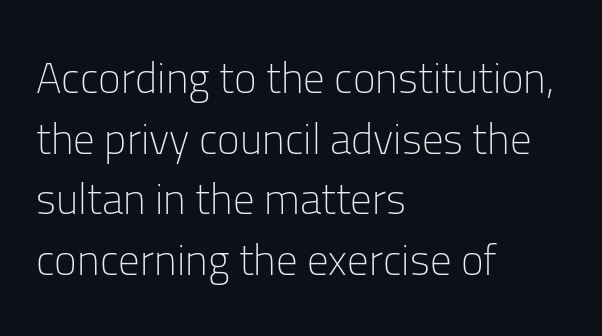
{"serif": "no", "italic": "no", "bold": "no", "weight": "light", "width": "normal", "stroke_contrast": "low", "x_height": "medium", "monospaced": "no", "underline": "no", "align": "left", "line_spacing": "normal", "line_spacing_ratio": 1.41, "letter_spacing": "normal", "letter_spacing_em": 0.0, "glyph_px": 43}
